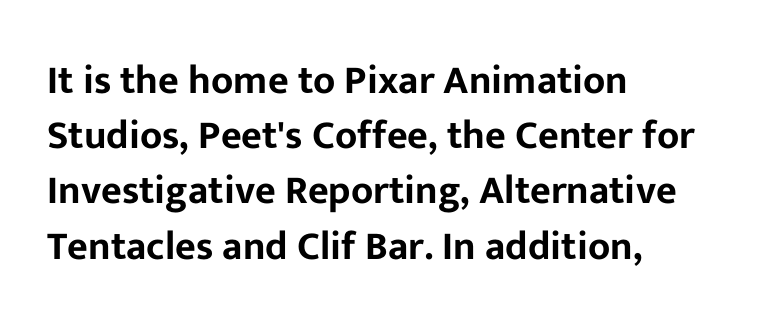
Q: Is the text italic (slanted)? A: No, it is upright.
Q: Is the typeface a serif or a sans-serif typeface? A: Sans-serif.
Q: Is the text underlined? A: No.
Q: How is the paragraph aligned? A: Left-aligned.
Q: Is the spacing between letters normal or unusually wide? A: Normal.
Q: Is the spacing between lines tight, normal or loose? A: Normal.
Q: Width (condensed, normal, or wide)? A: Normal.
Q: Stroke contrast? A: Low.
Q: x-height? A: Medium.
Q: Monospaced? A: No.
